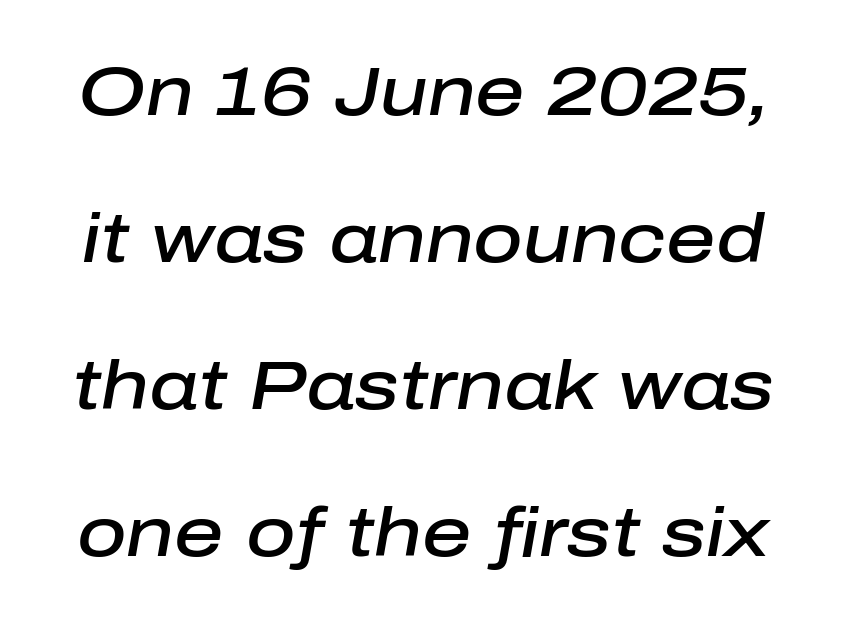
Q: Is the text bold? A: Semi-bold.
Q: Is the text italic (slanted)? A: Yes, it leans right by about 10 degrees.
Q: Is the text underlined? A: No.
Q: Is the spacing between letters normal or unusually wide? A: Normal.
Q: Is the spacing between lines tight, normal or loose? A: Loose.
Q: Width (condensed, normal, or wide)? A: Normal.
Q: Stroke contrast? A: Low.
Q: x-height? A: Medium.
Q: Monospaced? A: No.
